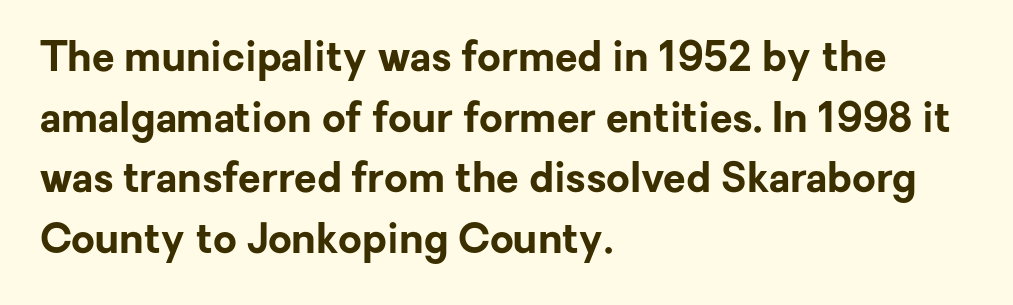
The type sits square on the baseline with zero lean. No word sits above an underline. Caption: multi-line text, flush left, ragged right. Summary of vertical rhythm: regular, with standard interline spacing. The letters advance in unequal steps, a hallmark of proportional type.
